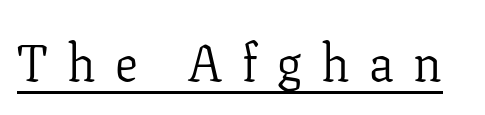
{"serif": "yes", "italic": "no", "bold": "no", "weight": "light", "width": "normal", "stroke_contrast": "low", "x_height": "medium", "monospaced": "no", "underline": "yes", "letter_spacing": "wide", "letter_spacing_em": 0.38, "glyph_px": 51}
